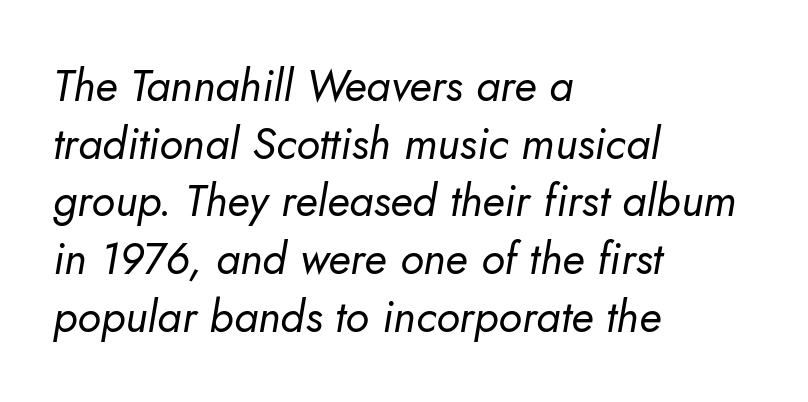
{"italic": "yes", "lean": "right", "slant_degrees": 10, "bold": "no", "weight": "regular", "width": "normal", "stroke_contrast": "low", "x_height": "small", "monospaced": "no", "underline": "no", "align": "left", "line_spacing": "normal", "line_spacing_ratio": 1.31, "letter_spacing": "normal", "letter_spacing_em": 0.0, "glyph_px": 44}
